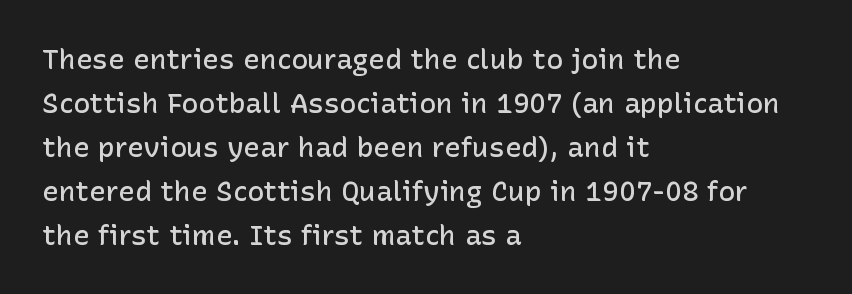
The image shows 28 px semibold sans-serif type, upright; set left-aligned, normal line spacing (1.57x), normal letter spacing, not underlined; low stroke contrast and a medium x-height.
